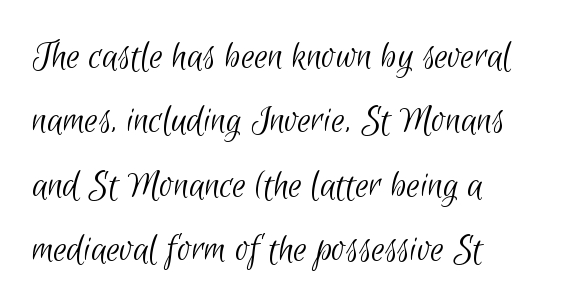
{"serif": "no", "bold": "no", "weight": "light", "width": "condensed", "stroke_contrast": "low", "x_height": "small", "monospaced": "no", "underline": "no", "align": "left", "line_spacing": "normal", "line_spacing_ratio": 1.53, "letter_spacing": "normal", "letter_spacing_em": 0.0, "glyph_px": 42}
